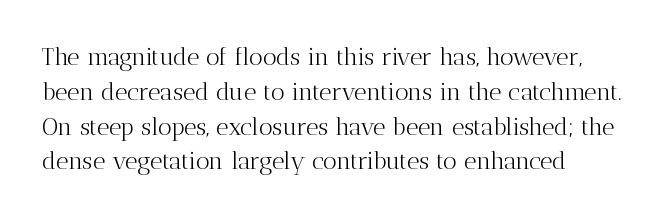
{"italic": "no", "bold": "no", "underline": "no", "line_spacing": "normal", "line_spacing_ratio": 1.45, "letter_spacing": "normal", "letter_spacing_em": 0.0, "glyph_px": 24}
